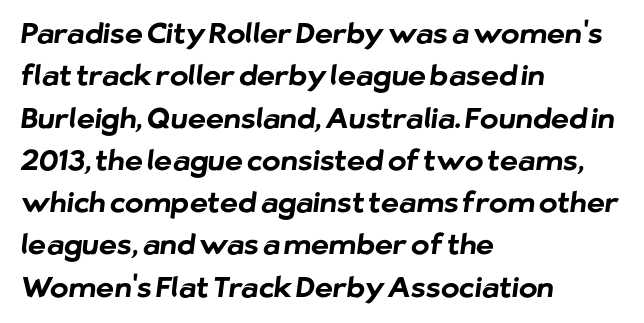
The image shows 28 px bold sans-serif type; set left-aligned, normal line spacing (1.51x), normal letter spacing, not underlined; low stroke contrast and a medium x-height.
